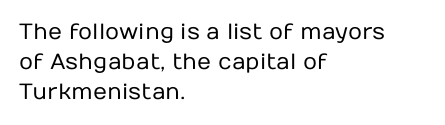
The image shows 22 px text type, upright; set left-aligned, normal line spacing (1.37x), normal letter spacing, not underlined.
